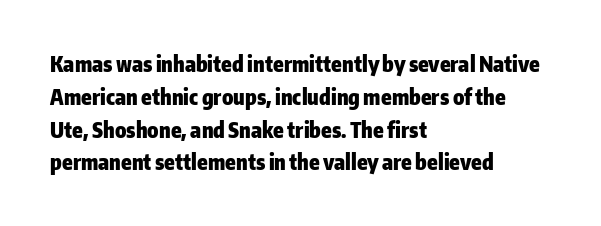
Weight check: bold — yes, fully. This rendering features lettering with no underline. This is the regular roman posture of the typeface. Is there much room between lines? A standard amount, neither cramped nor airy. No extra tracking has been applied to these lines. The rag falls on the right side of this text block.
